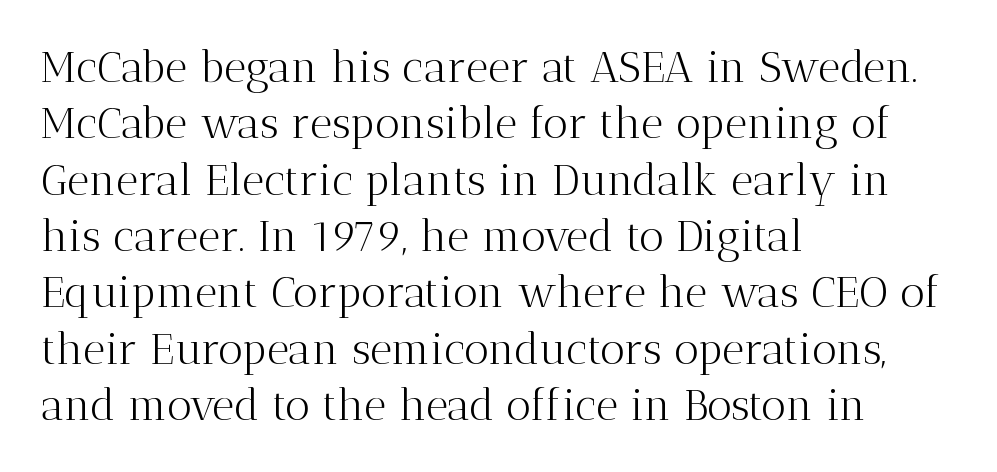
{"serif": "yes", "italic": "no", "bold": "no", "weight": "light", "width": "normal", "stroke_contrast": "medium", "x_height": "medium", "monospaced": "no", "underline": "no", "align": "left", "line_spacing": "normal", "line_spacing_ratio": 1.31, "letter_spacing": "normal", "letter_spacing_em": 0.0, "glyph_px": 43}
